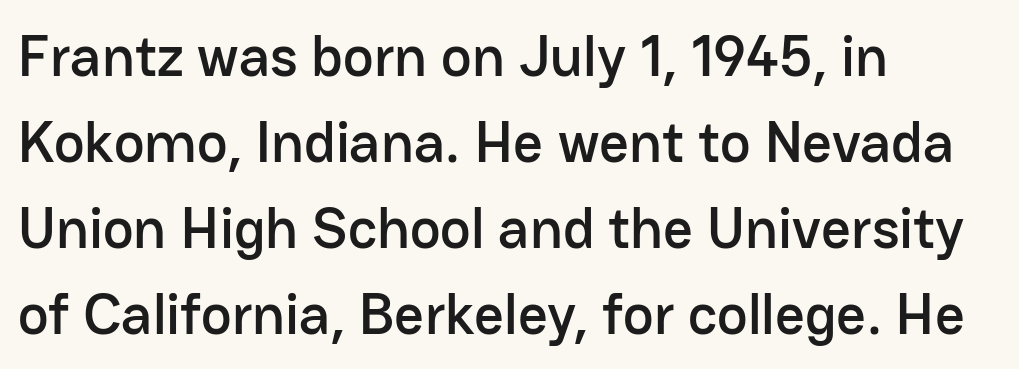
The image shows 58 px sans-serif type, upright; set left-aligned, normal line spacing (1.48x), normal letter spacing, not underlined; low stroke contrast and a medium x-height.
